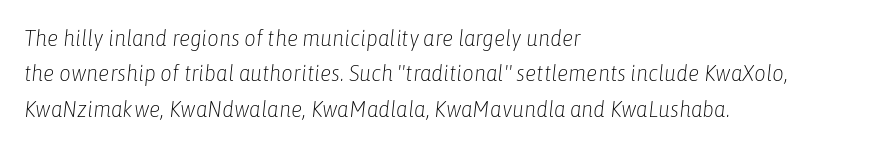
Q: Is the text bold? A: No.
Q: Is the text italic (slanted)? A: Yes, it leans right by about 6 degrees.
Q: Is the text underlined? A: No.
Q: How is the paragraph aligned? A: Left-aligned.
Q: Is the spacing between letters normal or unusually wide? A: Normal.
Q: Is the spacing between lines tight, normal or loose? A: Normal.
